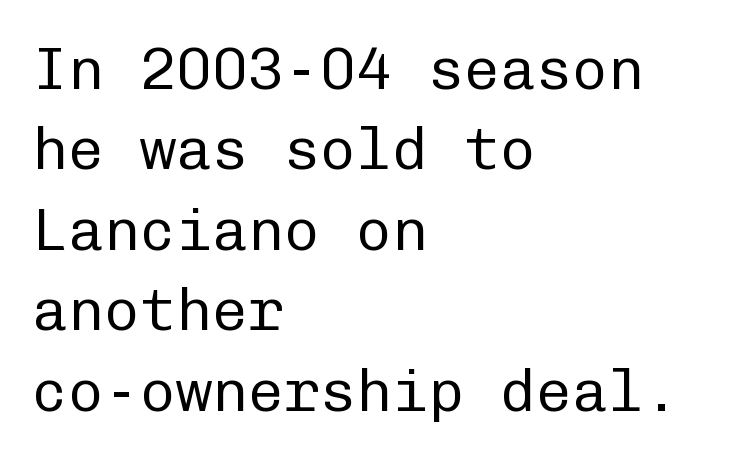
{"serif": "no", "italic": "no", "bold": "no", "weight": "regular", "width": "normal", "stroke_contrast": "low", "x_height": "medium", "monospaced": "yes", "underline": "no", "align": "left", "line_spacing": "normal", "line_spacing_ratio": 1.34, "letter_spacing": "normal", "letter_spacing_em": 0.0, "glyph_px": 60}
